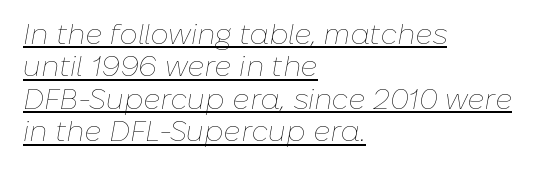
Q: Is the text bold? A: No.
Q: Is the text italic (slanted)? A: Yes, it leans right by about 10 degrees.
Q: Is the text underlined? A: Yes.
Q: How is the paragraph aligned? A: Left-aligned.
Q: Is the spacing between letters normal or unusually wide? A: Normal.
Q: Is the spacing between lines tight, normal or loose? A: Tight.
Q: Width (condensed, normal, or wide)? A: Normal.
Q: Stroke contrast? A: Low.
Q: x-height? A: Medium.
Q: Monospaced? A: No.
